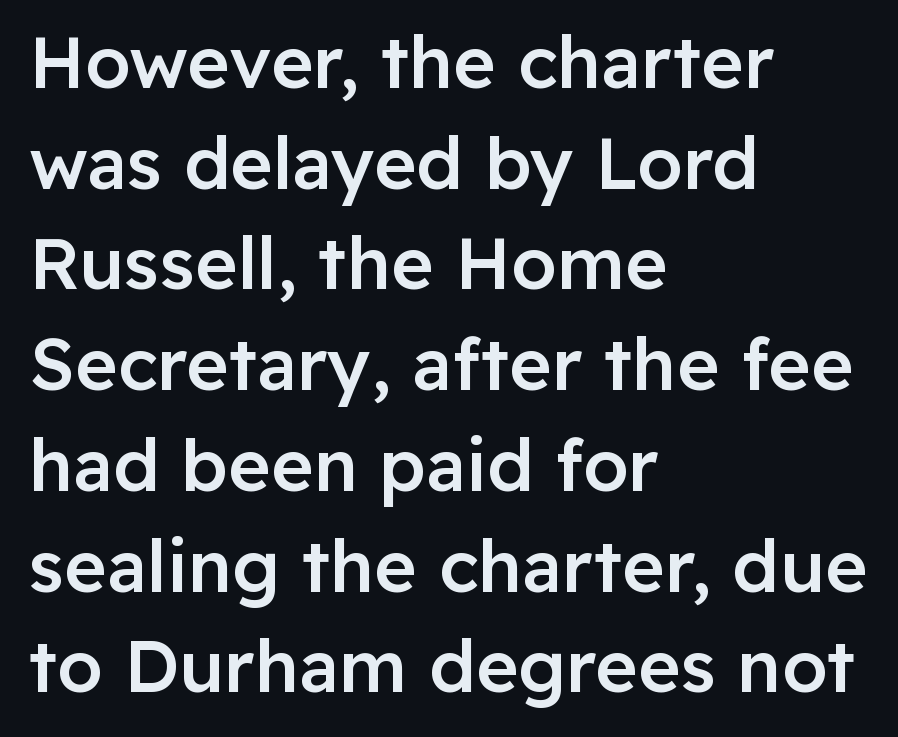
{"serif": "no", "italic": "no", "bold": "semi", "weight": "semibold", "width": "normal", "stroke_contrast": "low", "x_height": "medium", "monospaced": "no", "underline": "no", "align": "left", "line_spacing": "normal", "line_spacing_ratio": 1.38, "letter_spacing": "normal", "letter_spacing_em": 0.0, "glyph_px": 73}
